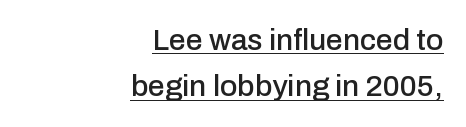
Q: Is the text italic (slanted)? A: No, it is upright.
Q: Is the typeface a serif or a sans-serif typeface? A: Sans-serif.
Q: Is the text underlined? A: Yes.
Q: How is the paragraph aligned? A: Right-aligned.
Q: Is the spacing between letters normal or unusually wide? A: Normal.
Q: Is the spacing between lines tight, normal or loose? A: Normal.
Q: Width (condensed, normal, or wide)? A: Normal.
Q: Stroke contrast? A: Low.
Q: x-height? A: Medium.
Q: Monospaced? A: No.
